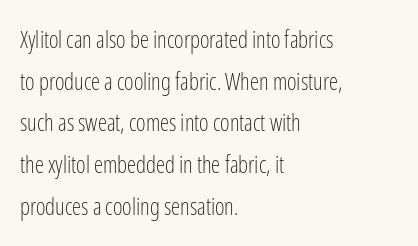
On a weight scale, this lands at 450 or below. The rendering keeps characters at their native spacing. This sample uses an upright cut, with every glyph sitting square on the baseline. Descender tails drop into unmarked territory.
